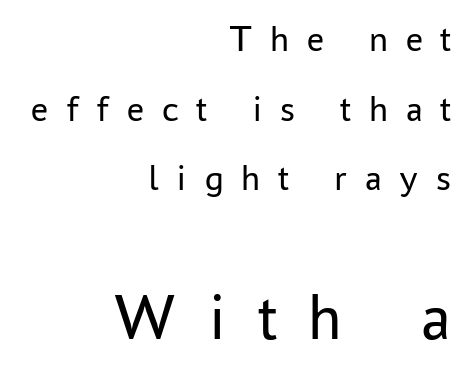
{"serif": "no", "italic": "no", "bold": "no", "weight": "regular", "width": "normal", "stroke_contrast": "low", "x_height": "medium", "monospaced": "no", "underline": "no", "align": "right", "line_spacing_ratio": 1.83, "letter_spacing": "wide", "letter_spacing_em": 0.47, "larger_block": "second", "size_ratio": 1.76, "glyph_px": 67}
